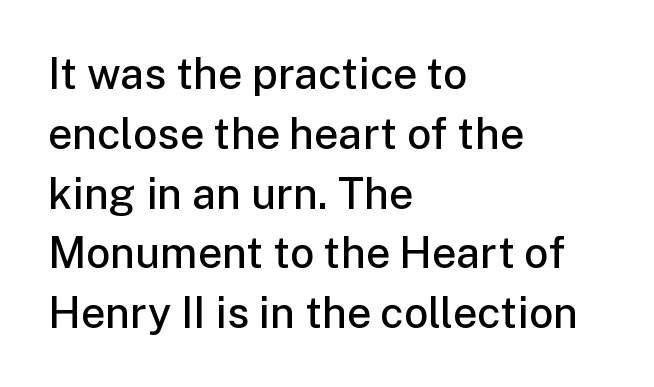
{"serif": "no", "italic": "no", "bold": "semi", "weight": "semibold", "width": "normal", "stroke_contrast": "low", "x_height": "medium", "monospaced": "no", "underline": "no", "align": "left", "line_spacing": "normal", "line_spacing_ratio": 1.39, "letter_spacing": "normal", "letter_spacing_em": 0.0, "glyph_px": 43}
